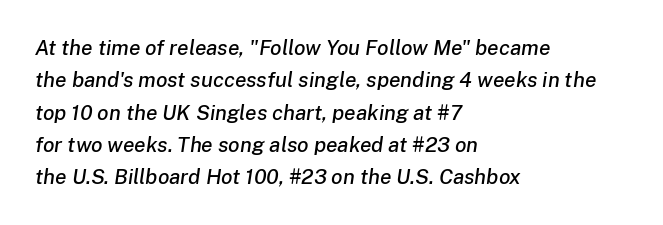
The image shows 21 px text type, italic (leaning right); set left-aligned, normal line spacing (1.54x), normal letter spacing, not underlined.
